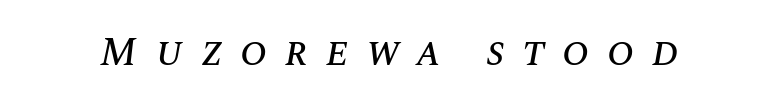
Q: Is the text italic (slanted)? A: Yes, it leans right by about 10 degrees.
Q: Is the text underlined? A: No.
Q: Is the spacing between letters normal or unusually wide? A: Unusually wide.
Q: Width (condensed, normal, or wide)? A: Normal.
Q: Stroke contrast? A: Medium.
Q: x-height? A: Large.
Q: Monospaced? A: No.
